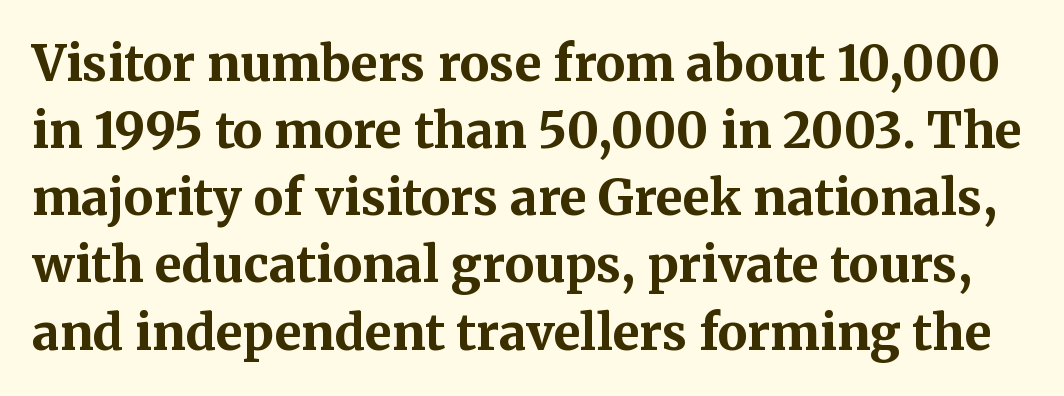
The image shows 49 px bold serif type, upright; set normal line spacing (1.37x), normal letter spacing, not underlined; medium stroke contrast and a medium x-height.
